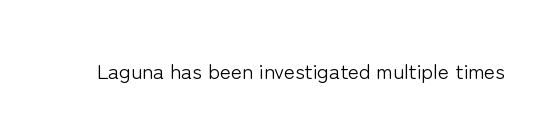
The image shows 21 px text type, upright; set normal letter spacing, not underlined.
